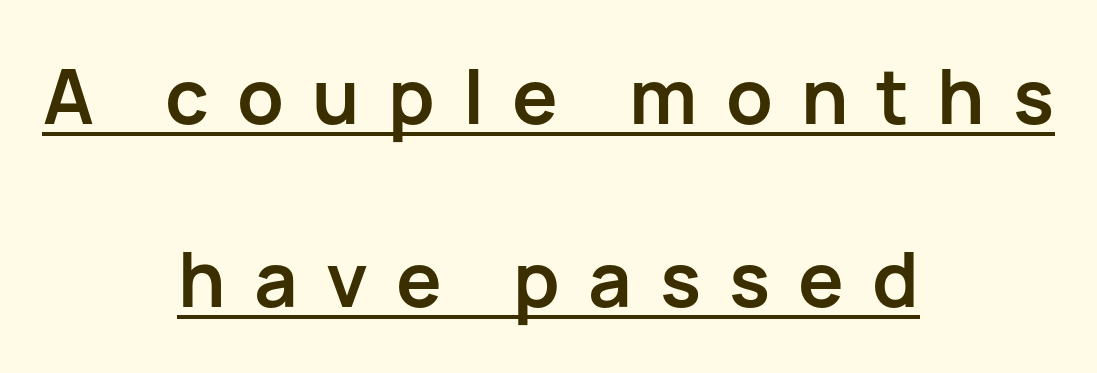
Q: Is the text bold? A: Yes.
Q: Is the text italic (slanted)? A: No, it is upright.
Q: Is the typeface a serif or a sans-serif typeface? A: Sans-serif.
Q: Is the text underlined? A: Yes.
Q: How is the paragraph aligned? A: Centered.
Q: Is the spacing between letters normal or unusually wide? A: Unusually wide.
Q: Is the spacing between lines tight, normal or loose? A: Loose.
Q: Width (condensed, normal, or wide)? A: Normal.
Q: Stroke contrast? A: Low.
Q: x-height? A: Medium.
Q: Monospaced? A: No.
